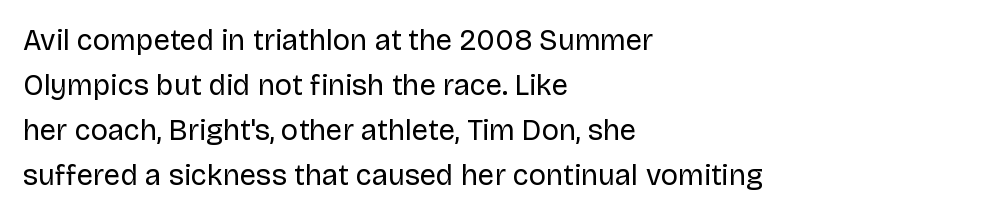
Q: Is the text bold? A: No.
Q: Is the text italic (slanted)? A: No, it is upright.
Q: Is the typeface a serif or a sans-serif typeface? A: Sans-serif.
Q: Is the text underlined? A: No.
Q: How is the paragraph aligned? A: Left-aligned.
Q: Is the spacing between letters normal or unusually wide? A: Normal.
Q: Is the spacing between lines tight, normal or loose? A: Normal.
Q: Width (condensed, normal, or wide)? A: Normal.
Q: Stroke contrast? A: Low.
Q: x-height? A: Large.
Q: Monospaced? A: No.
